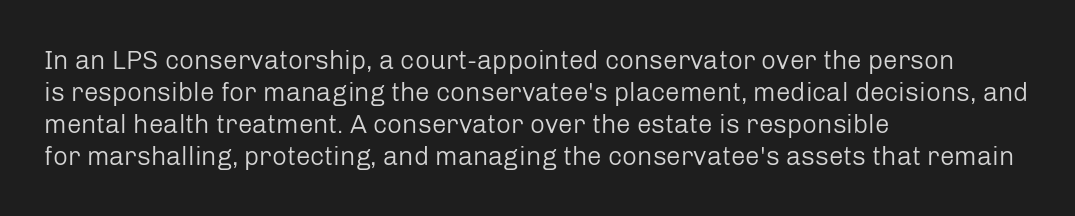
Q: Is the text bold? A: No.
Q: Is the text italic (slanted)? A: No, it is upright.
Q: Is the text underlined? A: No.
Q: How is the paragraph aligned? A: Left-aligned.
Q: Is the spacing between letters normal or unusually wide? A: Normal.
